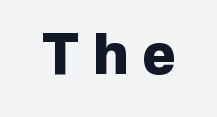
The image shows 56 px heavy sans-serif type, upright; set unusually wide letter spacing (+0.24 em), not underlined; low stroke contrast and a medium x-height.
